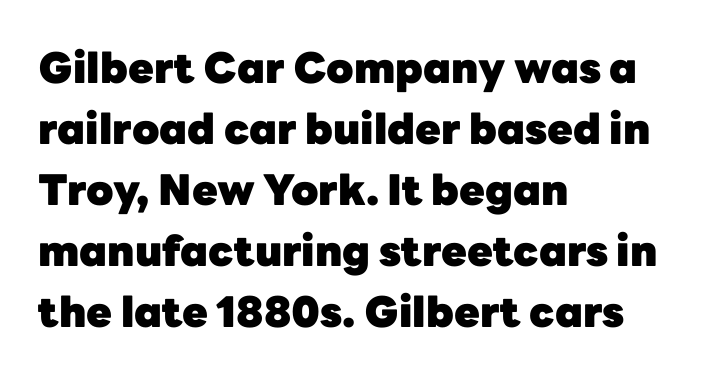
{"serif": "no", "italic": "no", "bold": "yes", "weight": "heavy", "width": "normal", "stroke_contrast": "low", "x_height": "medium", "monospaced": "no", "underline": "no", "align": "left", "line_spacing": "normal", "line_spacing_ratio": 1.45, "letter_spacing": "normal", "letter_spacing_em": 0.0, "glyph_px": 42}
